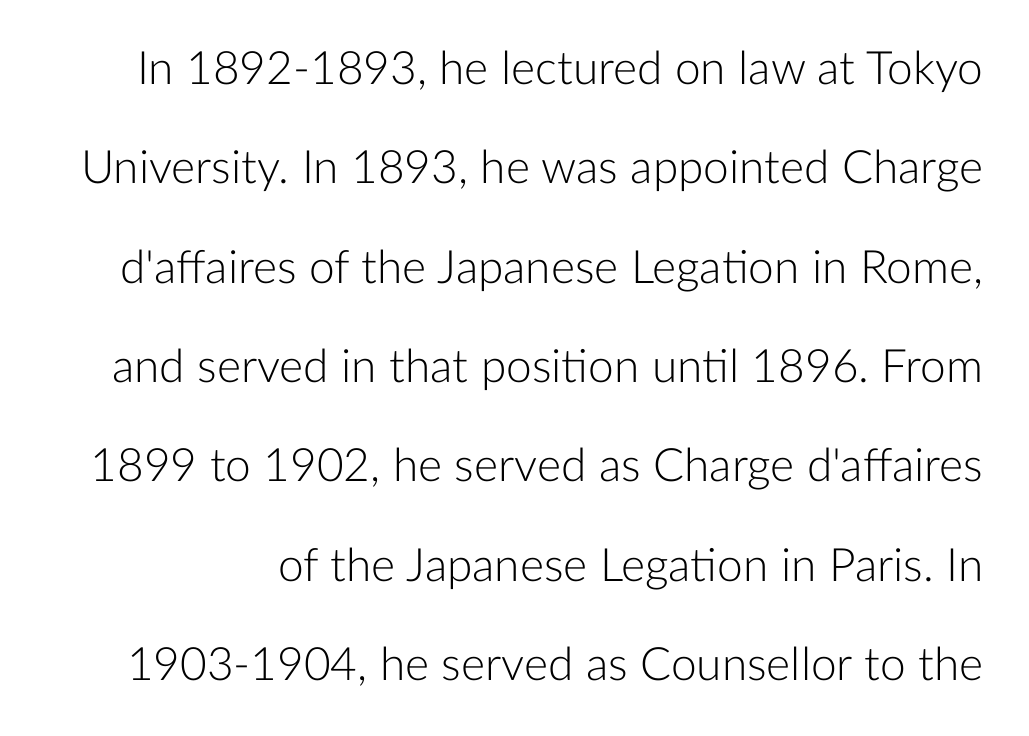
{"serif": "no", "italic": "no", "bold": "no", "weight": "light", "width": "normal", "stroke_contrast": "low", "x_height": "medium", "monospaced": "no", "underline": "no", "line_spacing": "loose", "line_spacing_ratio": 2.16, "letter_spacing": "normal", "letter_spacing_em": 0.0, "glyph_px": 46}
